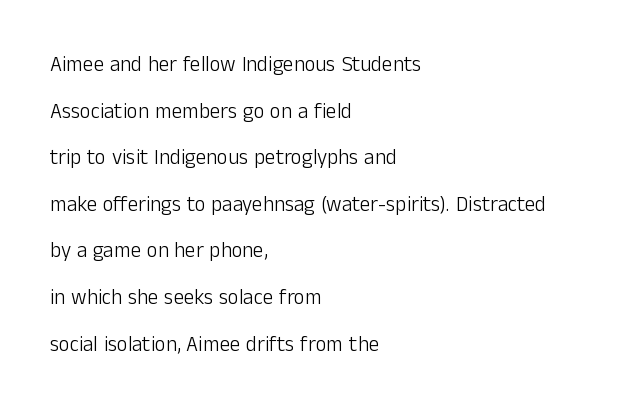
Notice the wide empty band between every row — that's loose leading. Is the letter spacing exaggerated? No — it looks like the ordinary default. Weight: in the light-to-regular range. Nope, not italic — everything's standing straight. Each row of text sits above clean, open space. The setting favours the left margin, as ordinary paragraphs usually do.
